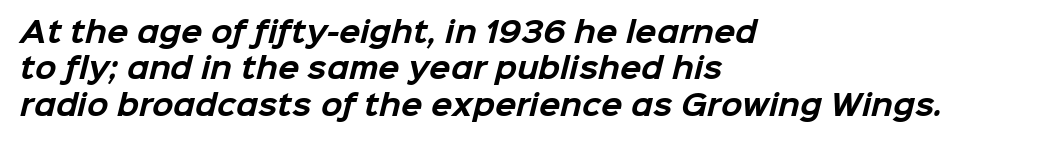
The image shows 28 px bold sans-serif type; set left-aligned, normal line spacing (1.3x), normal letter spacing, not underlined; low stroke contrast and a medium x-height.
